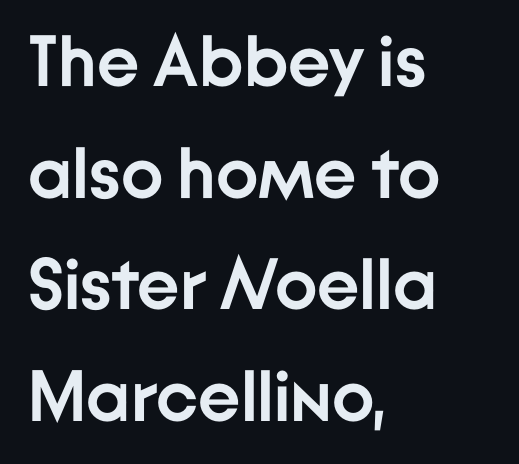
{"serif": "no", "italic": "no", "bold": "yes", "weight": "semibold", "width": "normal", "stroke_contrast": "low", "x_height": "medium", "monospaced": "no", "underline": "no", "align": "left", "line_spacing": "normal", "line_spacing_ratio": 1.55, "letter_spacing": "normal", "letter_spacing_em": 0.0, "glyph_px": 72}
